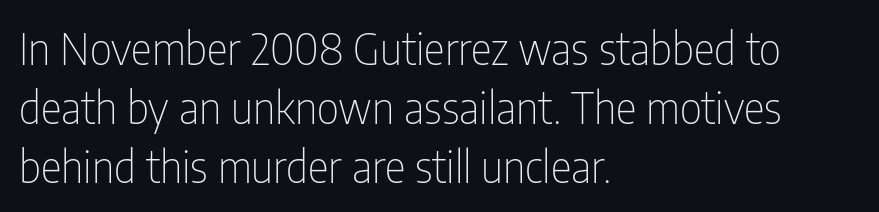
{"serif": "no", "italic": "no", "bold": "no", "weight": "thin", "width": "condensed", "stroke_contrast": "low", "x_height": "medium", "monospaced": "no", "underline": "no", "align": "left", "line_spacing": "normal", "line_spacing_ratio": 1.34, "letter_spacing": "normal", "letter_spacing_em": 0.0, "glyph_px": 44}
